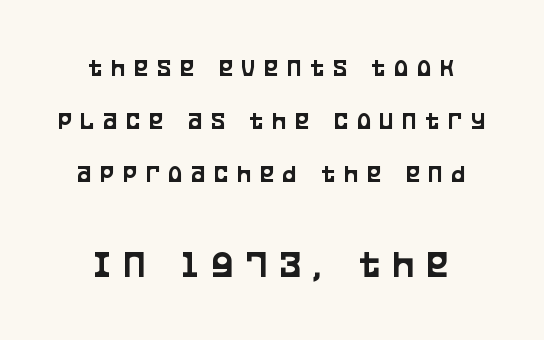
Leading is clearly above the norm, producing a sparse column. Grotesque or geometric, the face here clearly has no serifs. No word sits above an underline. Leftover space on each line is divided equally before and after the words. Bigger letters appear in the bottom chunk; the top chunk is reduced. The rendering uses natural spacing where letterforms have individual widths.
